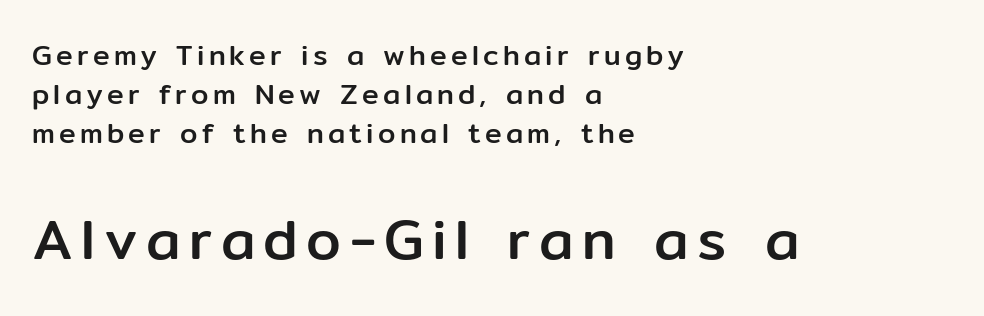
{"serif": "no", "italic": "no", "width": "normal", "stroke_contrast": "low", "x_height": "medium", "monospaced": "no", "underline": "no", "align": "left", "line_spacing": "normal", "line_spacing_ratio": 1.4, "larger_block": "second", "size_ratio": 2.0, "glyph_px": 56}
